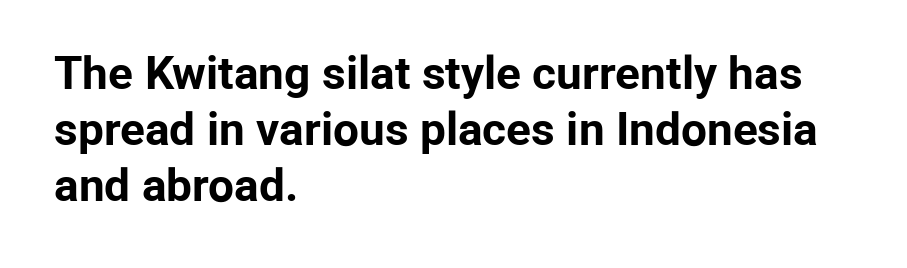
The image shows 46 px bold sans-serif type, upright; set left-aligned, line spacing 1.22x, normal letter spacing, not underlined; low stroke contrast and a medium x-height.
